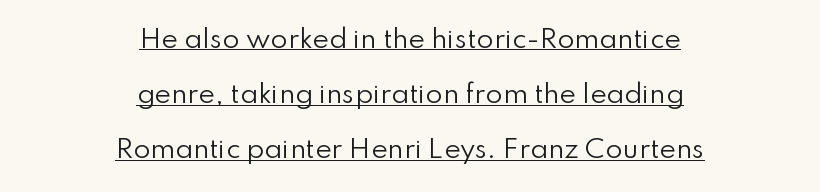
The font sits on the lighter half of the weight spectrum, regular included. Vertically, the passage feels expansive, rows floating well apart. This is underlined copy, the kind a proofreader might mark for attention. The paragraph shown floats in the horizontal middle.
